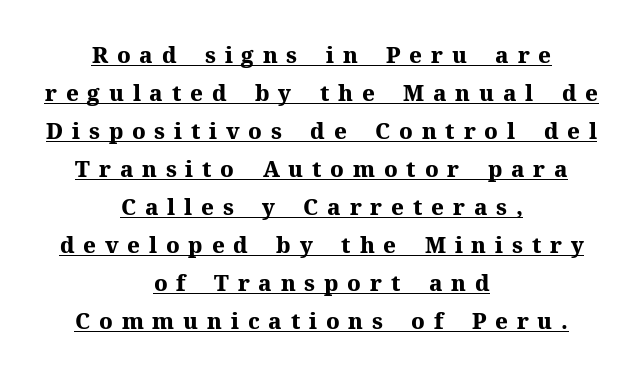
{"italic": "no", "bold": "yes", "underline": "yes", "align": "center", "line_spacing_ratio": 1.73, "letter_spacing": "wide", "letter_spacing_em": 0.4, "glyph_px": 22}
